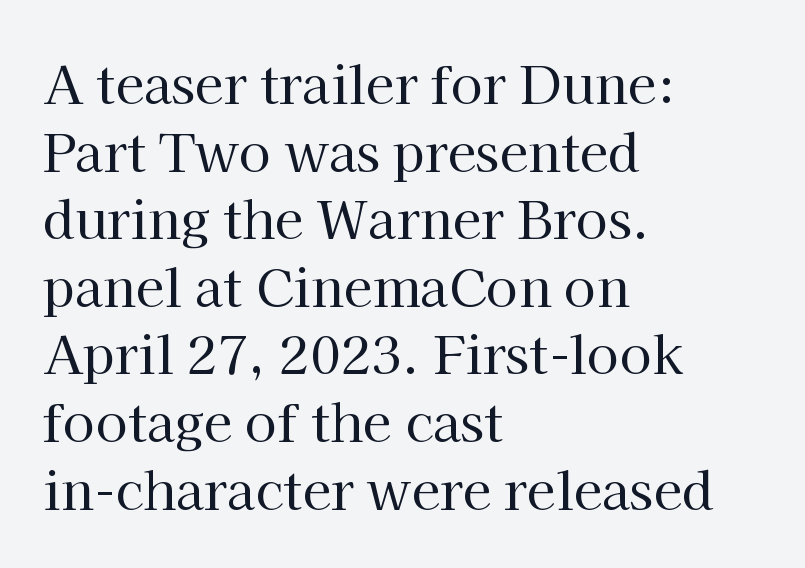
Nobody drew a line under any word here. A serif font was chosen for this passage. Words appear dense and cohesive because spacing is normal. Quick note: not italic, upright.
